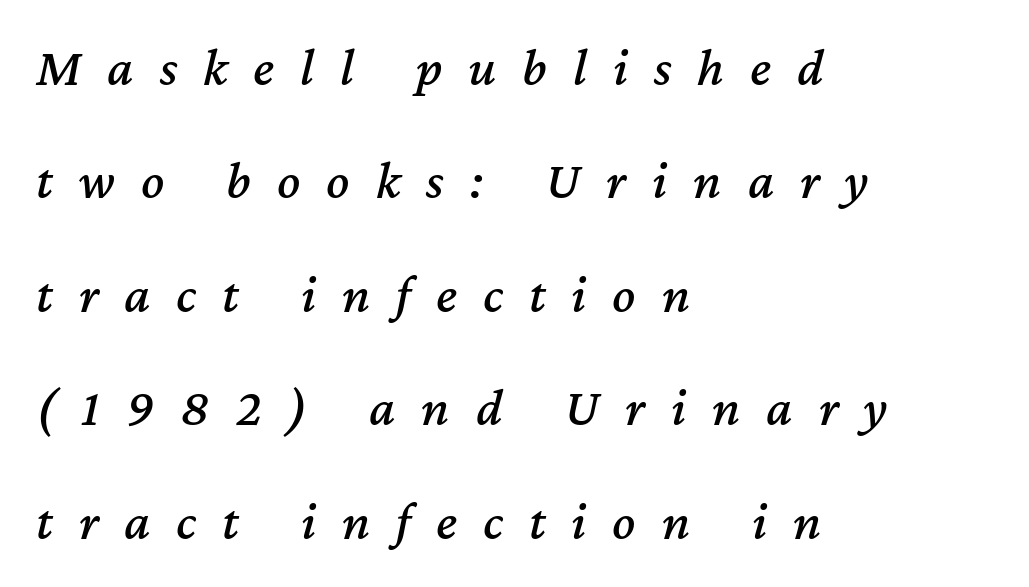
{"italic": "yes", "lean": "right", "slant_degrees": 12, "width": "normal", "stroke_contrast": "medium", "x_height": "medium", "monospaced": "no", "underline": "no", "align": "left", "line_spacing": "loose", "line_spacing_ratio": 2.1, "letter_spacing": "wide", "letter_spacing_em": 0.48, "glyph_px": 54}
